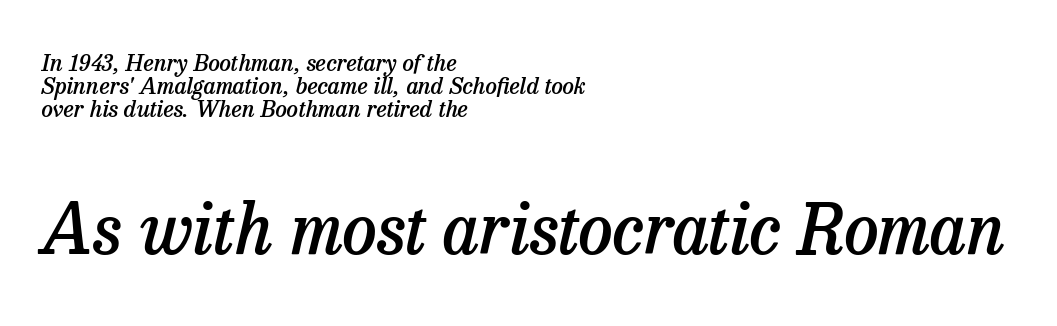
Varying glyph widths throughout — classic text-font behaviour. Very little white space separates one row of letters from the next. In this sample the second text group is rendered at the bigger scale. Look at the tracking — it's just the regular setting, nothing added.
